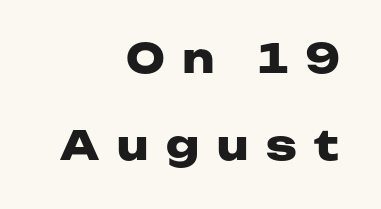
Inter-character spacing is expanded well beyond the font's built-in metrics. You could not count columns in this text — the font is proportionally spaced. Widely set lines give the paragraph a tall, airy silhouette. Strokes here are thick enough to call this a true bold. Nope, no serifs anywhere on these letters.
